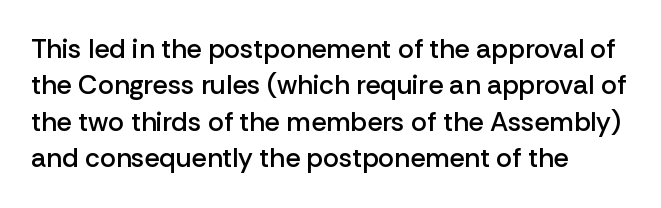
Heft: intermediate — a semibold. The block of text has a typical density, with ordinary space between rows. Descenders hang freely into open space. The rendering anchors every line to the left-hand side.
